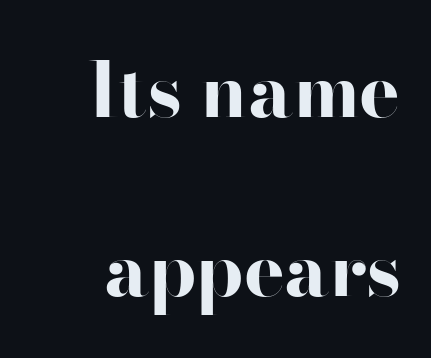
Horizontal alignment here is rightward, an uncommon choice for prose. Varying glyph widths throughout — classic text-font behaviour. Anything drawn beneath the words? Only blank space. The font family rendered here belongs to the sans-serif group. The face used here is rendered with its standard letterfit.
